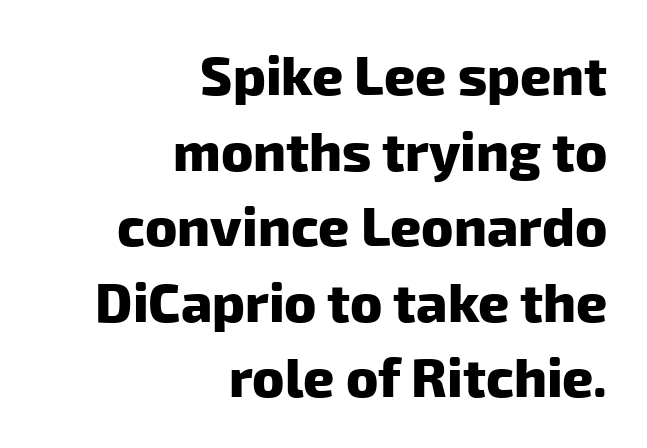
Q: Is the text bold? A: Yes.
Q: Is the typeface a serif or a sans-serif typeface? A: Sans-serif.
Q: Is the text underlined? A: No.
Q: How is the paragraph aligned? A: Right-aligned.
Q: Is the spacing between letters normal or unusually wide? A: Normal.
Q: Is the spacing between lines tight, normal or loose? A: Normal.
Q: Width (condensed, normal, or wide)? A: Normal.
Q: Stroke contrast? A: Low.
Q: x-height? A: Medium.
Q: Monospaced? A: No.
